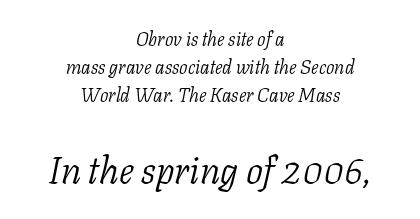
{"serif": "yes", "italic": "yes", "lean": "right", "slant_degrees": 11, "bold": "no", "weight": "light", "width": "normal", "stroke_contrast": "low", "x_height": "medium", "monospaced": "no", "underline": "no", "align": "center", "line_spacing": "normal", "line_spacing_ratio": 1.47, "letter_spacing": "normal", "letter_spacing_em": 0.0, "larger_block": "second", "size_ratio": 2.0, "glyph_px": 38}
